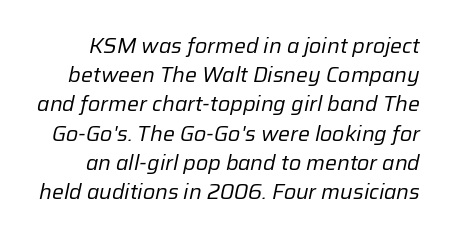
Q: Is the text bold? A: No.
Q: Is the text italic (slanted)? A: Yes, it leans right by about 12 degrees.
Q: Is the text underlined? A: No.
Q: Is the spacing between letters normal or unusually wide? A: Normal.
Q: Is the spacing between lines tight, normal or loose? A: Normal.
